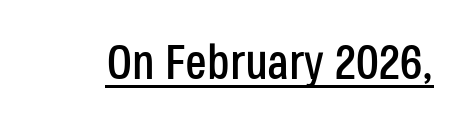
The image shows 49 px condensed sans-serif type, upright; set normal letter spacing, underlined; low stroke contrast and a large x-height.
